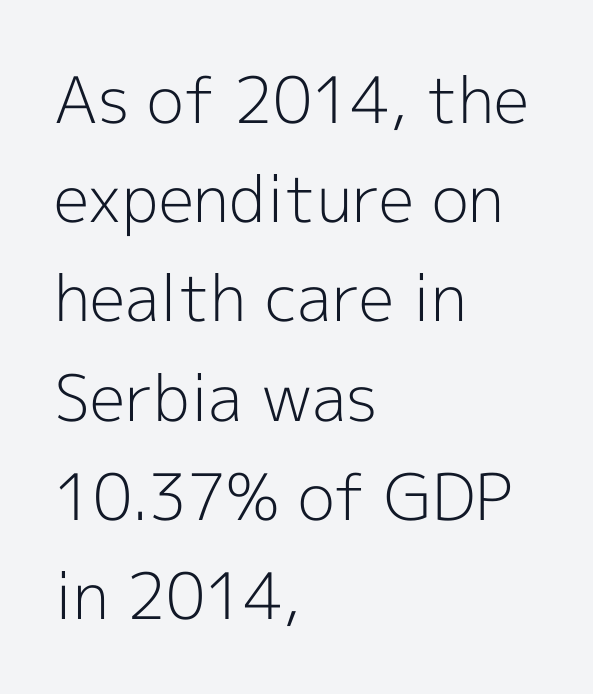
Q: Is the text bold? A: No.
Q: Is the text italic (slanted)? A: No, it is upright.
Q: Is the typeface a serif or a sans-serif typeface? A: Sans-serif.
Q: Is the text underlined? A: No.
Q: How is the paragraph aligned? A: Left-aligned.
Q: Is the spacing between letters normal or unusually wide? A: Normal.
Q: Is the spacing between lines tight, normal or loose? A: Normal.
Q: Width (condensed, normal, or wide)? A: Normal.
Q: x-height? A: Medium.
Q: Monospaced? A: No.
